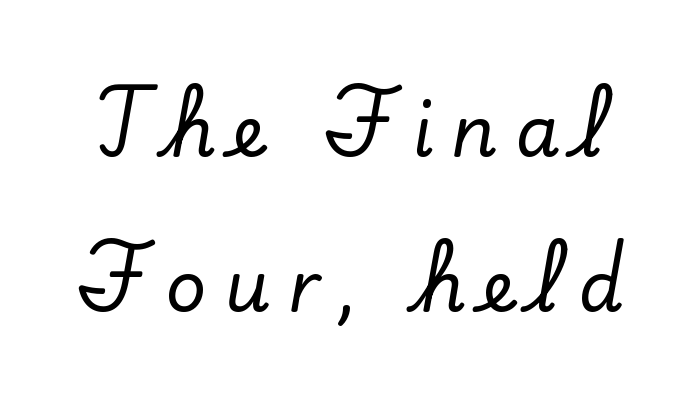
Q: Is the text italic (slanted)? A: Yes.
Q: Is the typeface a serif or a sans-serif typeface? A: Serif.
Q: Is the text underlined? A: No.
Q: Is the spacing between letters normal or unusually wide? A: Unusually wide.
Q: Is the spacing between lines tight, normal or loose? A: Loose.
Q: Width (condensed, normal, or wide)? A: Normal.
Q: Stroke contrast? A: Low.
Q: x-height? A: Small.
Q: Monospaced? A: No.
